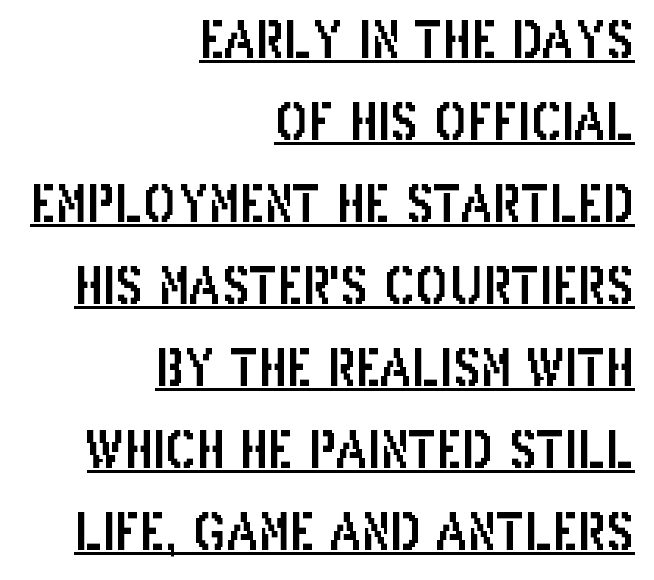
Q: Is the text italic (slanted)? A: No, it is upright.
Q: Is the typeface a serif or a sans-serif typeface? A: Sans-serif.
Q: Is the text underlined? A: Yes.
Q: How is the paragraph aligned? A: Right-aligned.
Q: Is the spacing between letters normal or unusually wide? A: Normal.
Q: Is the spacing between lines tight, normal or loose? A: Normal.
Q: Width (condensed, normal, or wide)? A: Condensed.
Q: Stroke contrast? A: Low.
Q: x-height? A: Large.
Q: Monospaced? A: No.
